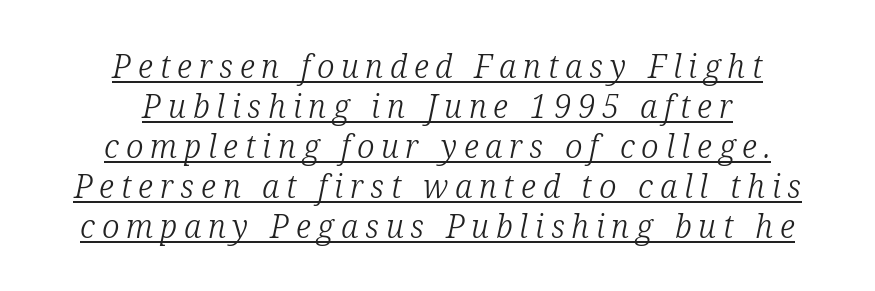
Q: Is the text bold? A: No.
Q: Is the text italic (slanted)? A: Yes, it leans right by about 12 degrees.
Q: Is the typeface a serif or a sans-serif typeface? A: Serif.
Q: Is the text underlined? A: Yes.
Q: How is the paragraph aligned? A: Centered.
Q: Is the spacing between letters normal or unusually wide? A: Unusually wide.
Q: Is the spacing between lines tight, normal or loose? A: Normal.
Q: Width (condensed, normal, or wide)? A: Normal.
Q: Stroke contrast? A: Low.
Q: x-height? A: Medium.
Q: Monospaced? A: No.
